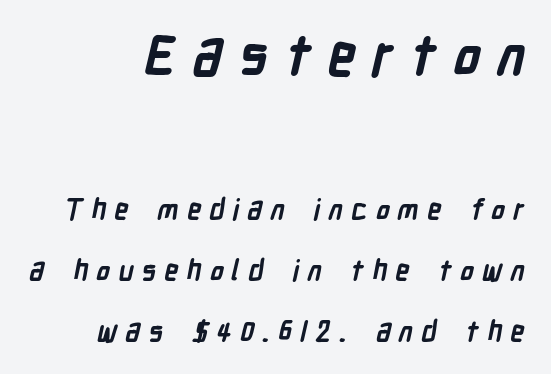
Q: Is the text bold? A: Yes.
Q: Is the typeface a serif or a sans-serif typeface? A: Sans-serif.
Q: Is the text underlined? A: No.
Q: How is the paragraph aligned? A: Right-aligned.
Q: Is the spacing between letters normal or unusually wide? A: Unusually wide.
Q: Is the spacing between lines tight, normal or loose? A: Loose.
Q: Which block of text is set in a larger size, the first (top) or the second (bottom)? A: The first (top) one.
Q: Width (condensed, normal, or wide)? A: Condensed.
Q: Stroke contrast? A: Low.
Q: x-height? A: Medium.
Q: Monospaced? A: No.
